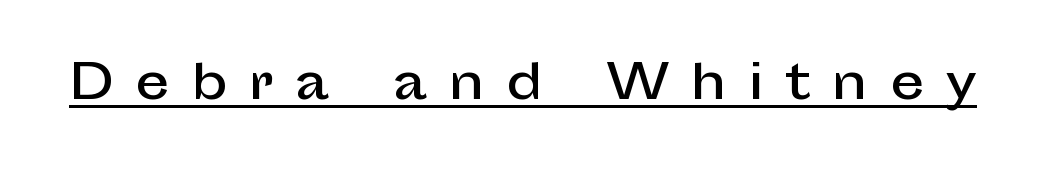
{"serif": "no", "italic": "no", "width": "normal", "stroke_contrast": "low", "x_height": "medium", "monospaced": "no", "underline": "yes", "letter_spacing": "wide", "letter_spacing_em": 0.45, "glyph_px": 48}
